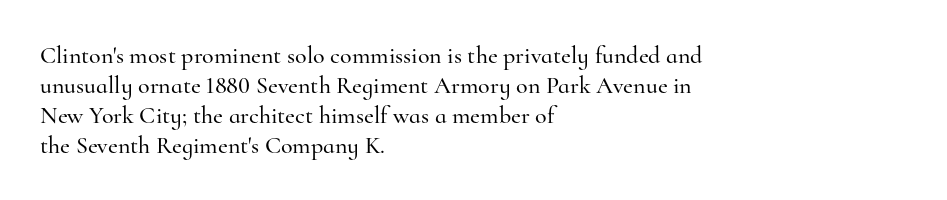
Q: Is the text italic (slanted)? A: No, it is upright.
Q: Is the text underlined? A: No.
Q: How is the paragraph aligned? A: Left-aligned.
Q: Is the spacing between letters normal or unusually wide? A: Normal.
Q: Is the spacing between lines tight, normal or loose? A: Normal.
